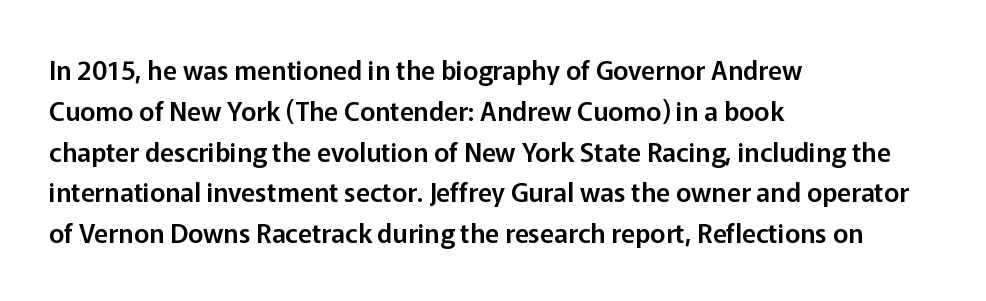
{"italic": "no", "underline": "no", "align": "left", "line_spacing": "normal", "line_spacing_ratio": 1.57, "letter_spacing": "normal", "letter_spacing_em": 0.0, "glyph_px": 26}
